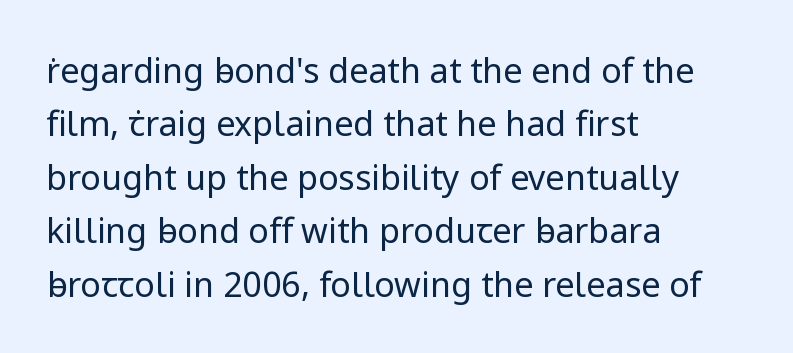
The image shows 34 px regular-weight sans-serif type, upright; set left-aligned, normal line spacing (1.57x), normal letter spacing, not underlined; low stroke contrast and a medium x-height.
